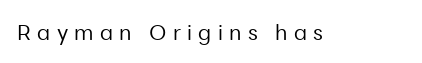
Is this a heavy cut? Hardly; it is regular or lighter. The space beneath each line is pristine and unruled. This sample uses expanded letter spacing, leaving extra air between glyphs. Do the letters lean? They stand straight.
